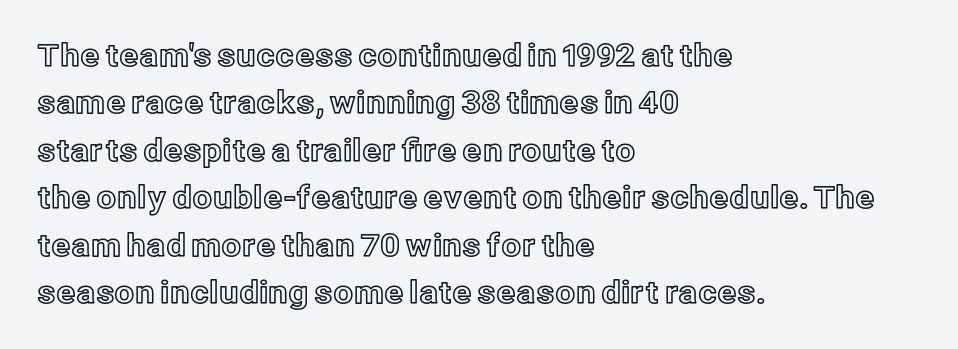
The type sits square on the baseline with zero lean. The passage is arranged the way most books set body copy — flush left. Check the space under the baseline: it is left empty. These lines are rendered in a variable-pitch font.
